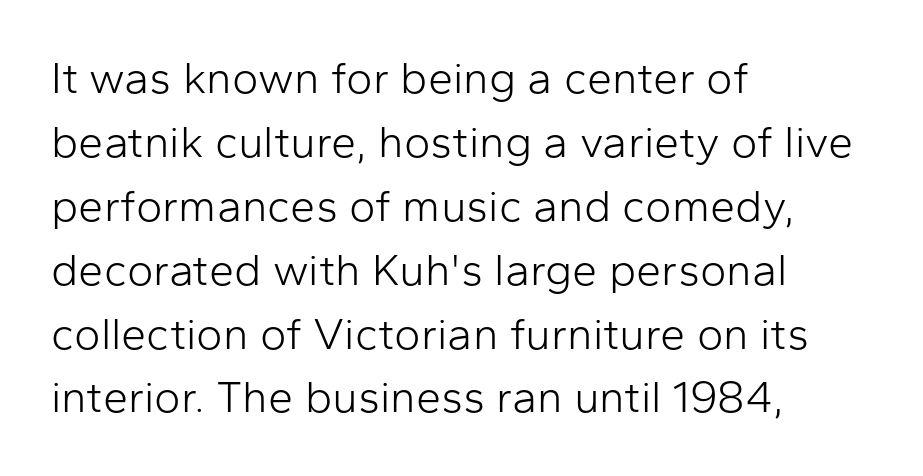
The image shows 45 px light sans-serif type, upright; set left-aligned, normal line spacing (1.42x), normal letter spacing, not underlined; low stroke contrast and a medium x-height.
